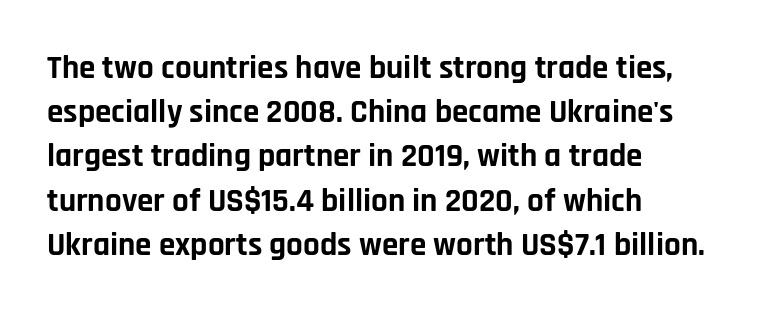
Q: Is the text bold? A: Yes.
Q: Is the text italic (slanted)? A: No, it is upright.
Q: Is the typeface a serif or a sans-serif typeface? A: Sans-serif.
Q: Is the text underlined? A: No.
Q: How is the paragraph aligned? A: Left-aligned.
Q: Is the spacing between letters normal or unusually wide? A: Normal.
Q: Is the spacing between lines tight, normal or loose? A: Normal.
Q: Width (condensed, normal, or wide)? A: Normal.
Q: Stroke contrast? A: Low.
Q: x-height? A: Large.
Q: Monospaced? A: No.
